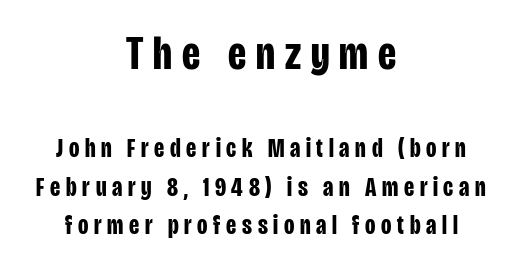
The face used here is proportionally spaced, like ordinary book or web type. Leading matches the norm, producing a regular column. Scale decreases going downward across the two blocks. This rendering widens character spacing well past its baseline value. The glyphs are unaccompanied by any horizontal stroke below them. Posture: vertical.
